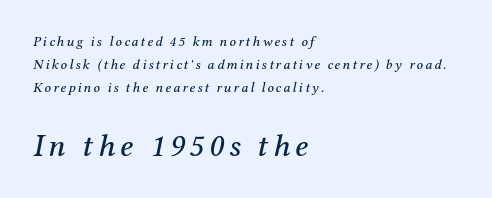
Q: Is the text italic (slanted)? A: Yes, it leans right by about 12 degrees.
Q: Is the typeface a serif or a sans-serif typeface? A: Serif.
Q: Is the text underlined? A: No.
Q: How is the paragraph aligned? A: Left-aligned.
Q: Is the spacing between lines tight, normal or loose? A: Normal.
Q: Which block of text is set in a larger size, the first (top) or the second (bottom)? A: The second (bottom) one.
Q: Width (condensed, normal, or wide)? A: Normal.
Q: Stroke contrast? A: Medium.
Q: x-height? A: Medium.
Q: Monospaced? A: No.
